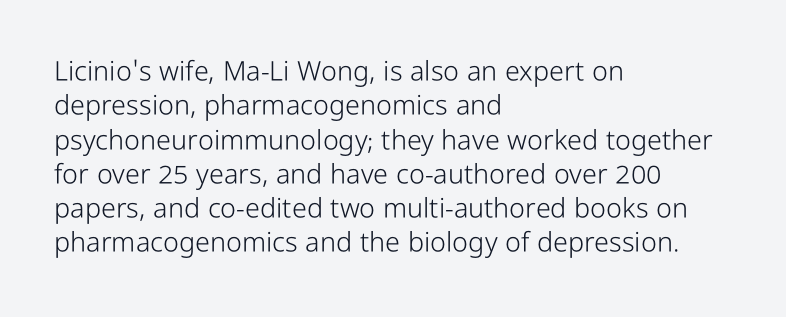
Q: Is the text bold? A: No.
Q: Is the text italic (slanted)? A: No, it is upright.
Q: Is the text underlined? A: No.
Q: How is the paragraph aligned? A: Left-aligned.
Q: Is the spacing between letters normal or unusually wide? A: Normal.
Q: Is the spacing between lines tight, normal or loose? A: Normal.
